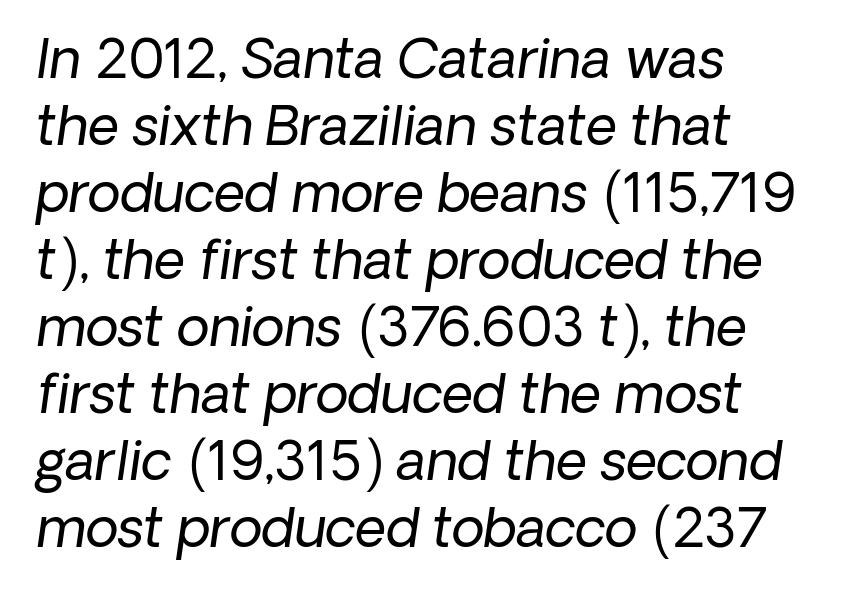
{"serif": "no", "bold": "no", "weight": "regular", "width": "normal", "stroke_contrast": "low", "x_height": "medium", "monospaced": "no", "underline": "no", "align": "left", "line_spacing_ratio": 1.24, "letter_spacing": "normal", "letter_spacing_em": 0.0, "glyph_px": 54}
